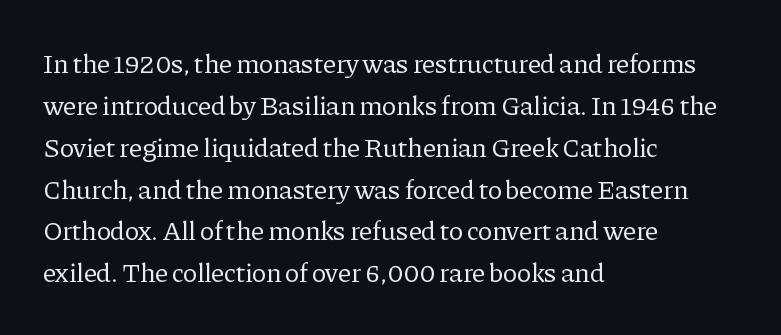
Q: Is the text bold? A: No.
Q: Is the text italic (slanted)? A: No, it is upright.
Q: Is the text underlined? A: No.
Q: How is the paragraph aligned? A: Left-aligned.
Q: Is the spacing between letters normal or unusually wide? A: Normal.
Q: Is the spacing between lines tight, normal or loose? A: Normal.
